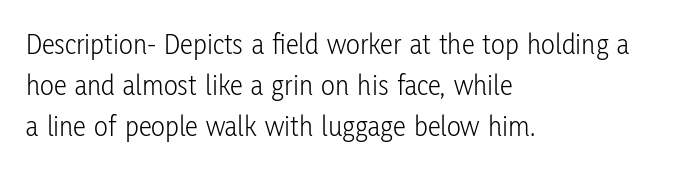
{"serif": "no", "italic": "no", "bold": "no", "weight": "light", "width": "condensed", "stroke_contrast": "low", "x_height": "medium", "monospaced": "no", "underline": "no", "align": "left", "line_spacing": "normal", "line_spacing_ratio": 1.42, "letter_spacing": "normal", "letter_spacing_em": 0.0, "glyph_px": 29}
